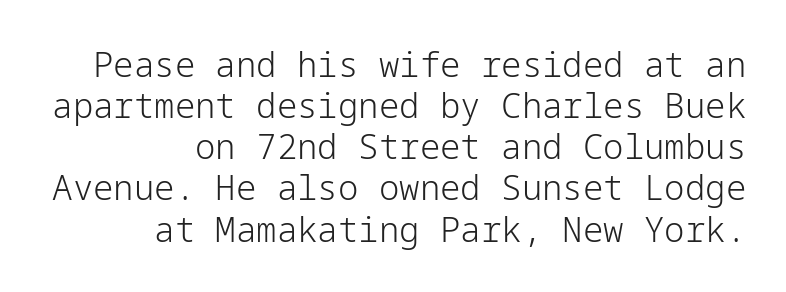
The image shows 34 px light sans-serif type, upright; set right-aligned, line spacing 1.21x, normal letter spacing, not underlined; low stroke contrast and a medium x-height.
